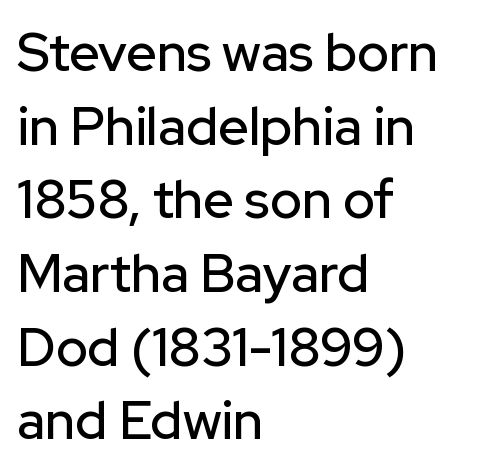
The image shows 53 px sans-serif type, upright; set left-aligned, normal line spacing (1.39x), normal letter spacing, not underlined; low stroke contrast and a medium x-height.
